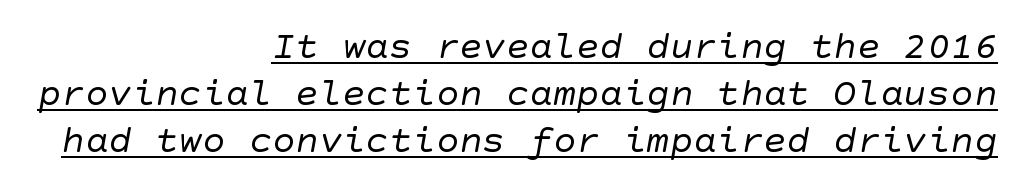
{"serif": "no", "bold": "no", "weight": "regular", "width": "normal", "stroke_contrast": "low", "x_height": "large", "underline": "yes", "align": "right", "line_spacing_ratio": 1.21, "letter_spacing": "normal", "letter_spacing_em": 0.0, "glyph_px": 39}
